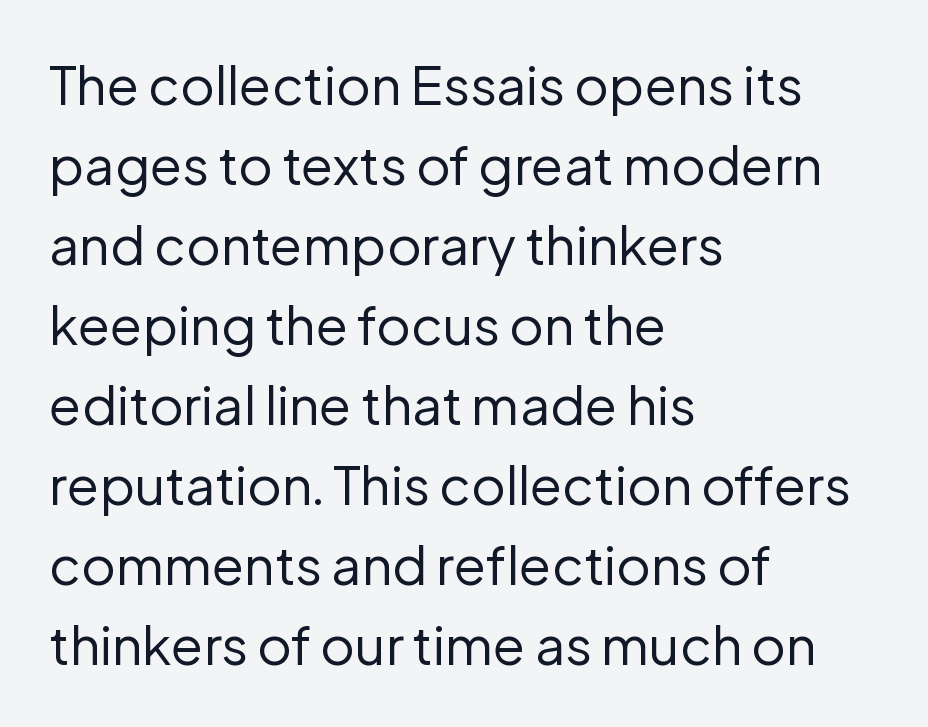
Each letter keeps its own natural width here, so spacing adapts to shape. The rows are spaced the way most documents space them. Which margin do the lines hug? The left one — the right edge is uneven. To sum up the face: it is a sans, with no serifs. Here the glyphs are tracked normally, forming tight word shapes. Beneath every word, the page is bare.
